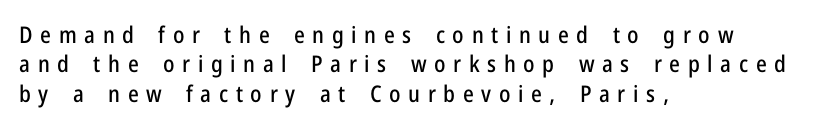
{"italic": "no", "underline": "no", "align": "left", "line_spacing": "normal", "line_spacing_ratio": 1.28, "letter_spacing": "wide", "letter_spacing_em": 0.33, "glyph_px": 23}
